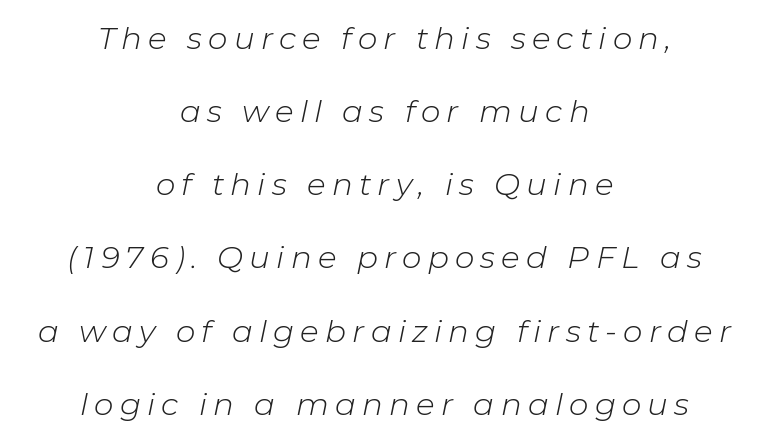
The image shows 31 px light type, italic (leaning right); set centered, loose line spacing (2.36x), unusually wide letter spacing (+0.2 em), not underlined; low stroke contrast and a medium x-height.
